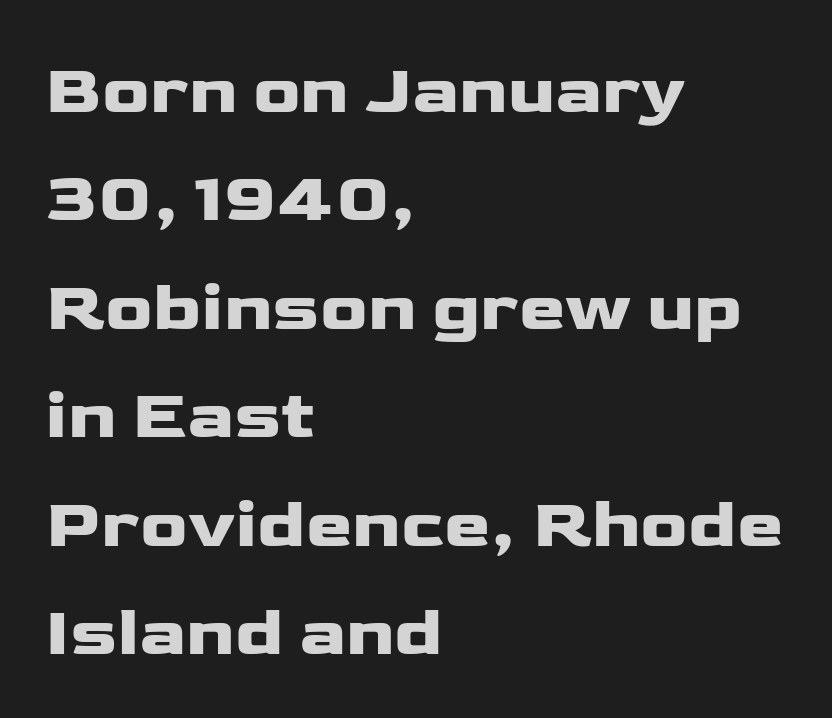
Q: Is the text italic (slanted)? A: No, it is upright.
Q: Is the typeface a serif or a sans-serif typeface? A: Sans-serif.
Q: Is the text underlined? A: No.
Q: How is the paragraph aligned? A: Left-aligned.
Q: Is the spacing between letters normal or unusually wide? A: Normal.
Q: Is the spacing between lines tight, normal or loose? A: Normal.
Q: Width (condensed, normal, or wide)? A: Wide.
Q: Stroke contrast? A: Low.
Q: x-height? A: Medium.
Q: Monospaced? A: No.
